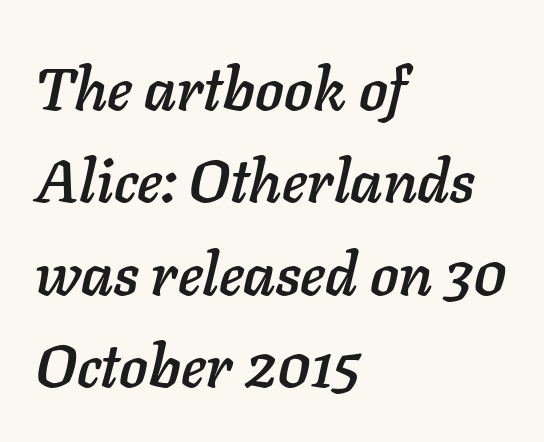
{"italic": "yes", "lean": "right", "slant_degrees": 11, "width": "normal", "stroke_contrast": "low", "x_height": "medium", "monospaced": "no", "underline": "no", "align": "left", "line_spacing": "normal", "line_spacing_ratio": 1.54, "letter_spacing": "normal", "letter_spacing_em": 0.0, "glyph_px": 60}
